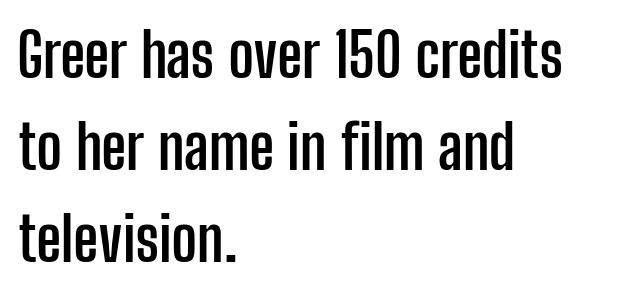
{"serif": "no", "italic": "no", "bold": "yes", "weight": "semibold", "width": "condensed", "stroke_contrast": "low", "x_height": "medium", "monospaced": "no", "underline": "no", "align": "left", "line_spacing": "normal", "line_spacing_ratio": 1.51, "letter_spacing": "normal", "letter_spacing_em": 0.0, "glyph_px": 61}
